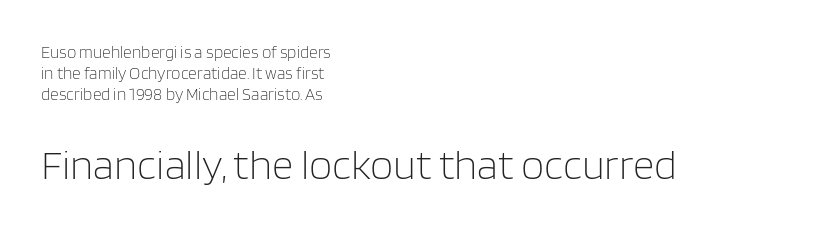
Interline gaps are of average width in this sample. Glance below the letters and you will spot only blank space. Is the block centered? No — it sits flush against the left margin. No extra tracking has been applied to these lines.
